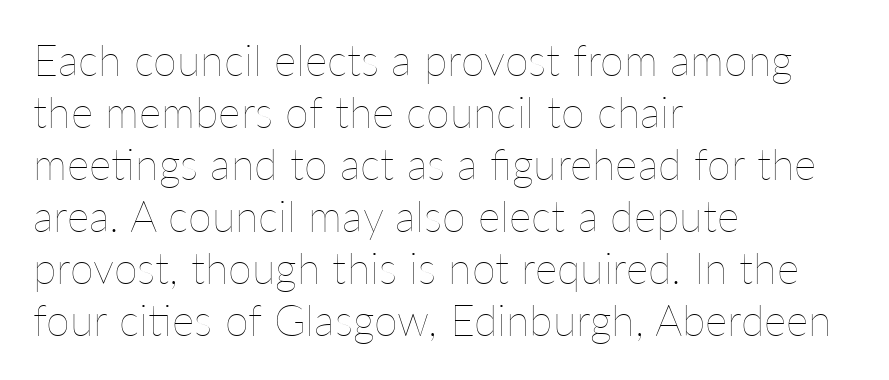
The image shows 43 px thin type, upright; set left-aligned, line spacing 1.21x, normal letter spacing, not underlined; low stroke contrast and a medium x-height.
